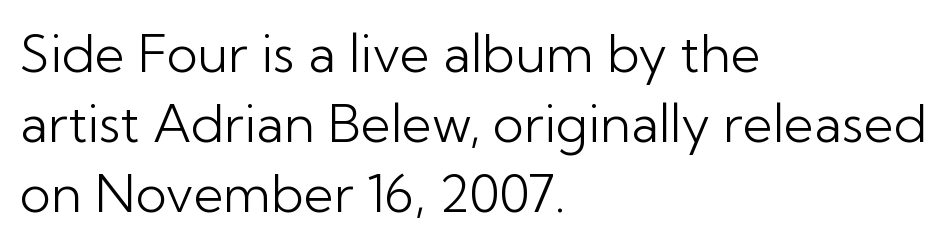
The image shows 52 px light sans-serif type, upright; set left-aligned, normal line spacing (1.35x), normal letter spacing, not underlined; low stroke contrast and a medium x-height.
